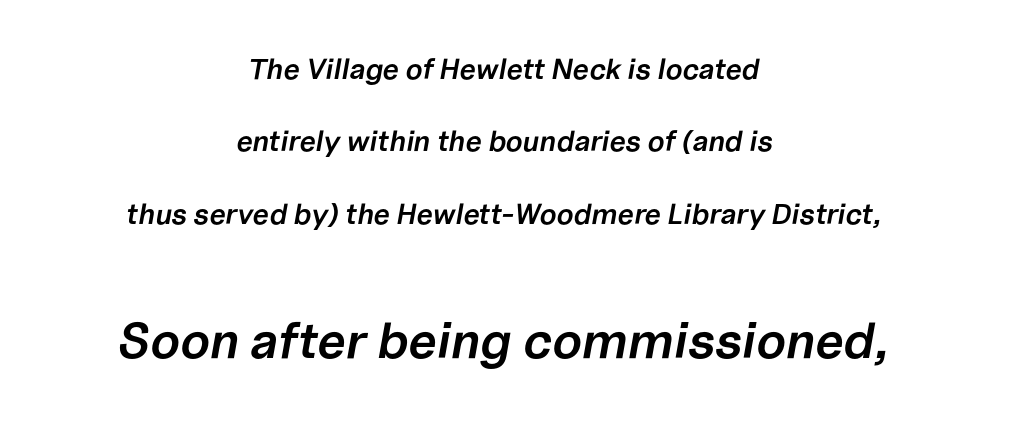
{"italic": "yes", "lean": "right", "slant_degrees": 10, "bold": "semi", "weight": "semibold", "width": "normal", "stroke_contrast": "low", "x_height": "medium", "monospaced": "no", "underline": "no", "align": "center", "line_spacing": "loose", "line_spacing_ratio": 2.5, "letter_spacing": "normal", "letter_spacing_em": 0.0, "larger_block": "second", "size_ratio": 1.76, "glyph_px": 51}
